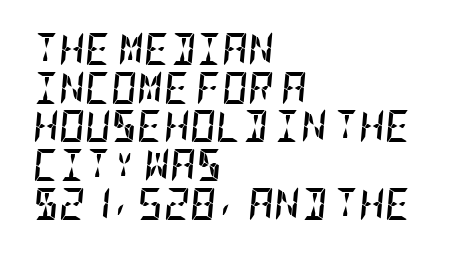
Q: Is the text bold? A: Yes.
Q: Is the text italic (slanted)? A: Yes, it leans right by about 5 degrees.
Q: Is the text underlined? A: No.
Q: How is the paragraph aligned? A: Left-aligned.
Q: Is the spacing between letters normal or unusually wide? A: Normal.
Q: Width (condensed, normal, or wide)? A: Condensed.
Q: Stroke contrast? A: Low.
Q: x-height? A: Large.
